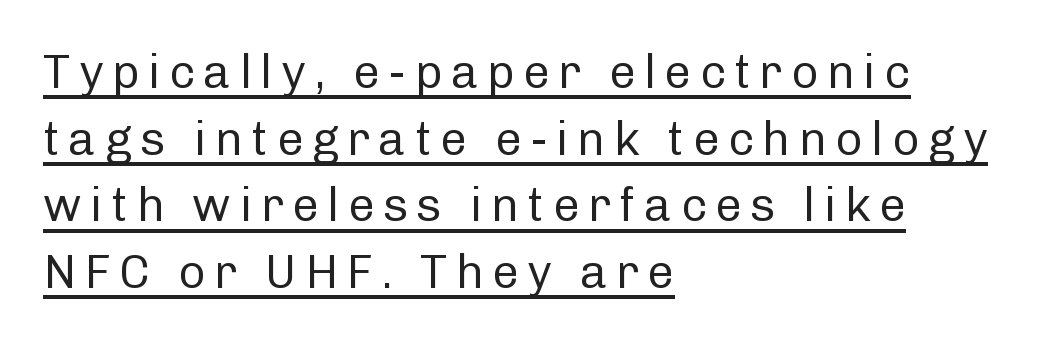
The image shows 47 px regular-weight sans-serif type, upright; set left-aligned, normal line spacing (1.42x), underlined; low stroke contrast and a medium x-height.
